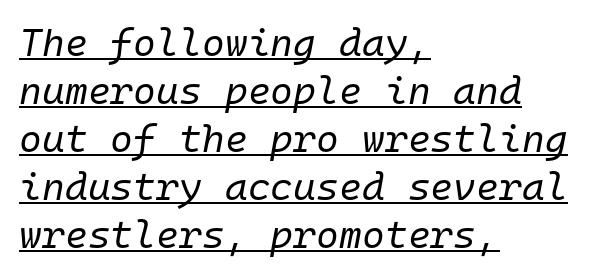
The image shows 39 px regular-weight type, italic (leaning right), monospaced; set left-aligned, line spacing 1.23x, normal letter spacing, underlined; low stroke contrast and a medium x-height.
